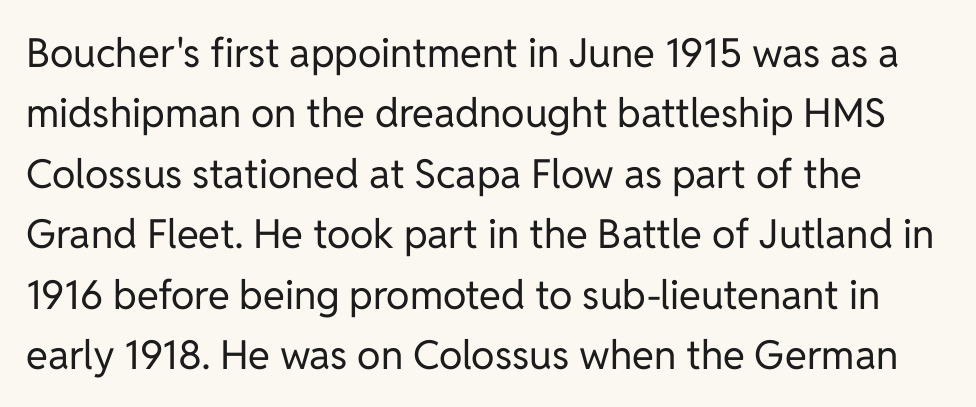
Q: Is the text bold? A: No.
Q: Is the text italic (slanted)? A: No, it is upright.
Q: Is the typeface a serif or a sans-serif typeface? A: Sans-serif.
Q: Is the text underlined? A: No.
Q: Is the spacing between letters normal or unusually wide? A: Normal.
Q: Is the spacing between lines tight, normal or loose? A: Normal.
Q: Width (condensed, normal, or wide)? A: Normal.
Q: Stroke contrast? A: Low.
Q: x-height? A: Medium.
Q: Monospaced? A: No.
